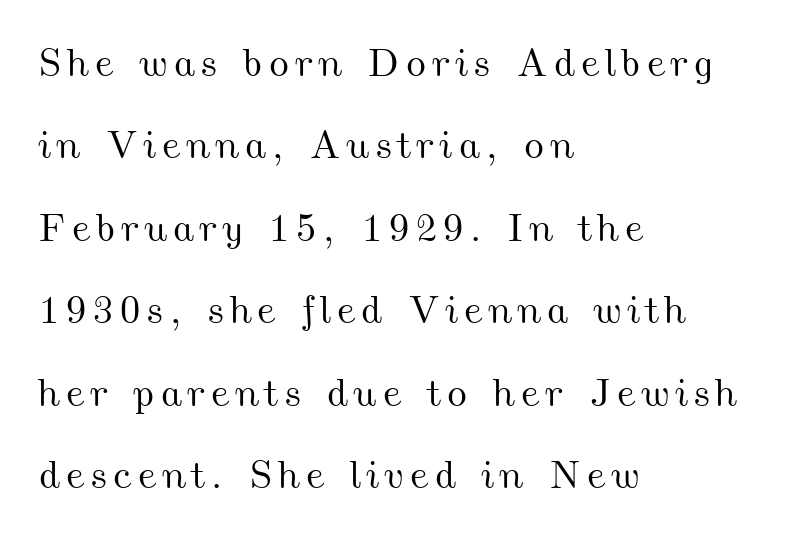
Q: Is the text underlined? A: No.
Q: How is the paragraph aligned? A: Left-aligned.
Q: Is the spacing between lines tight, normal or loose? A: Loose.
Q: Width (condensed, normal, or wide)? A: Wide.
Q: Stroke contrast? A: Medium.
Q: x-height? A: Small.
Q: Monospaced? A: No.
